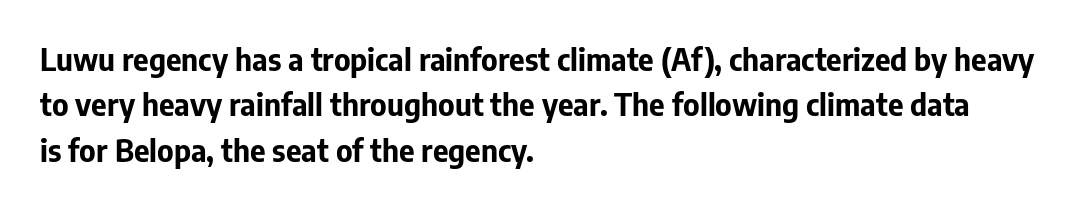
Q: Is the text bold? A: Yes.
Q: Is the text italic (slanted)? A: No, it is upright.
Q: Is the typeface a serif or a sans-serif typeface? A: Sans-serif.
Q: Is the text underlined? A: No.
Q: How is the paragraph aligned? A: Left-aligned.
Q: Is the spacing between letters normal or unusually wide? A: Normal.
Q: Is the spacing between lines tight, normal or loose? A: Normal.
Q: Width (condensed, normal, or wide)? A: Normal.
Q: Stroke contrast? A: Low.
Q: x-height? A: Medium.
Q: Monospaced? A: No.
